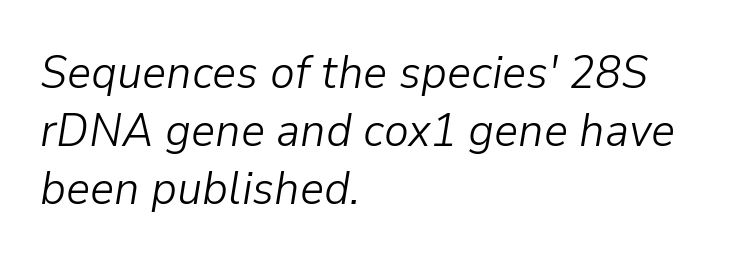
The image shows 47 px light type, italic (leaning right); set left-aligned, line spacing 1.23x, normal letter spacing, not underlined; low stroke contrast and a medium x-height.
